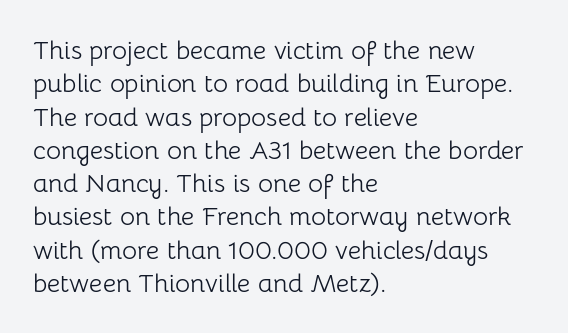
The image shows 26 px text type, upright; set left-aligned, normal line spacing (1.28x), normal letter spacing, not underlined.
